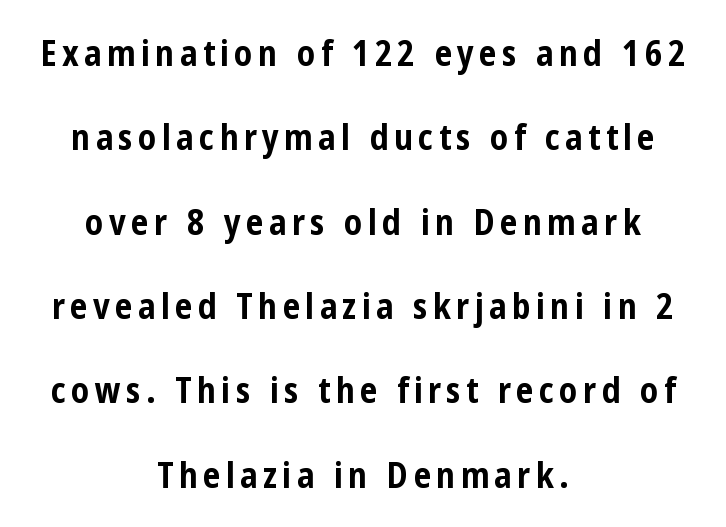
The image shows 35 px bold, condensed sans-serif type, upright; set centered, loose line spacing (2.41x), not underlined; low stroke contrast and a medium x-height.
